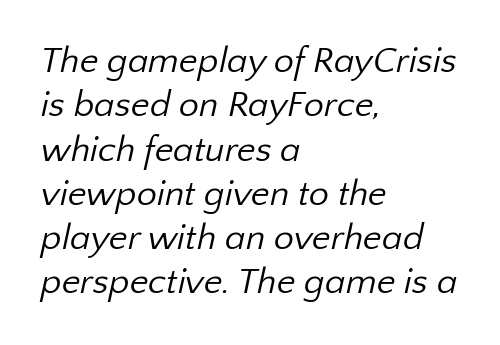
Each line starts at the same left margin while the right side varies. Are there feet on the stems? There aren't — it's a sans. Do the characters align in a grid? No, the font is proportional. The area under the type is left untouched.
